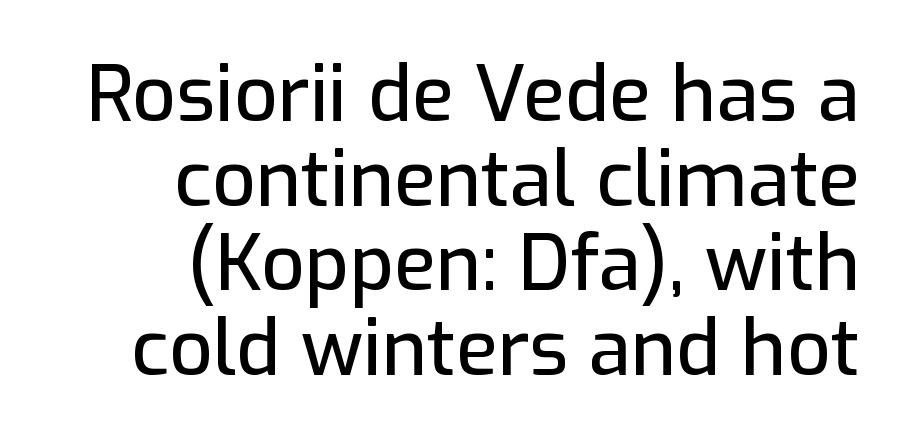
A typesetter would call this proportional, since set widths differ per character. Posture: vertical. Observe the absence of serifs on each vertical stroke in this sample. Nobody drew a line under any word here. These lines stack with their right ends in a neat column.
